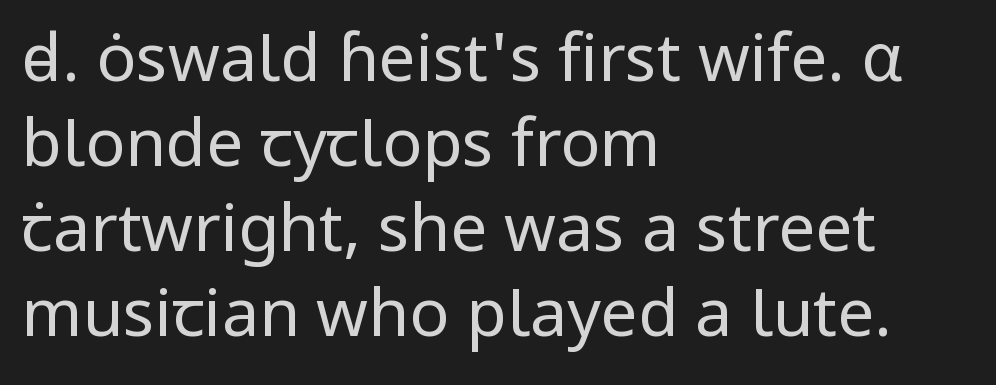
Default kerning and tracking; the words read as compact shapes. Typeset ragged right — the left edge is the straight one. Rule under the text: the space is simply empty. Leading matches the norm, producing a regular column.
